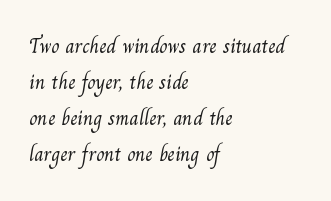
Q: Is the text bold? A: No.
Q: Is the text underlined? A: No.
Q: How is the paragraph aligned? A: Left-aligned.
Q: Is the spacing between letters normal or unusually wide? A: Normal.
